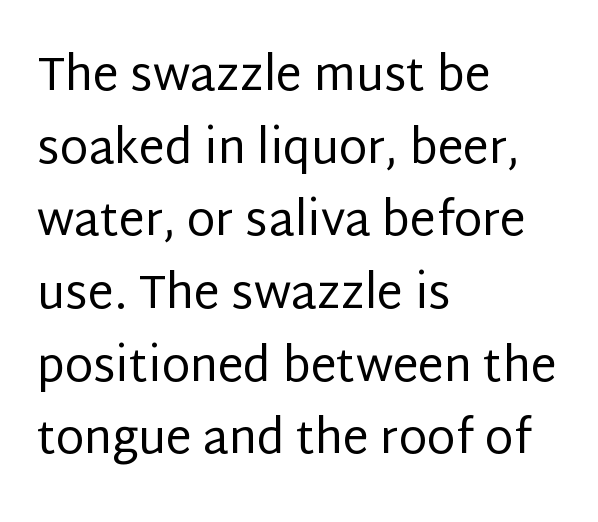
The image shows 46 px regular-weight sans-serif type, upright; set left-aligned, normal line spacing (1.58x), normal letter spacing, not underlined; low stroke contrast and a large x-height.
